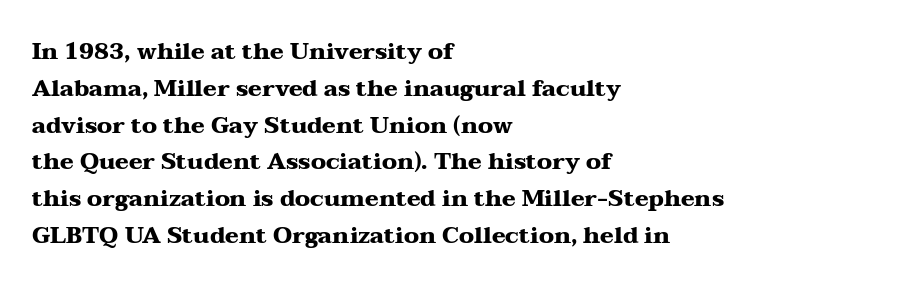
The passage shown stacks its lines at a standard gap. The rag falls on the right side of this text block. Nope, not italic — everything's standing straight. Rule under the text: the space is simply empty. The face used here is rendered with its standard letterfit.
